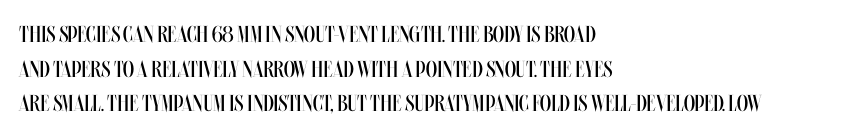
{"italic": "no", "bold": "no", "underline": "no", "align": "left", "line_spacing": "normal", "line_spacing_ratio": 1.51, "letter_spacing": "normal", "letter_spacing_em": 0.0, "glyph_px": 23}
